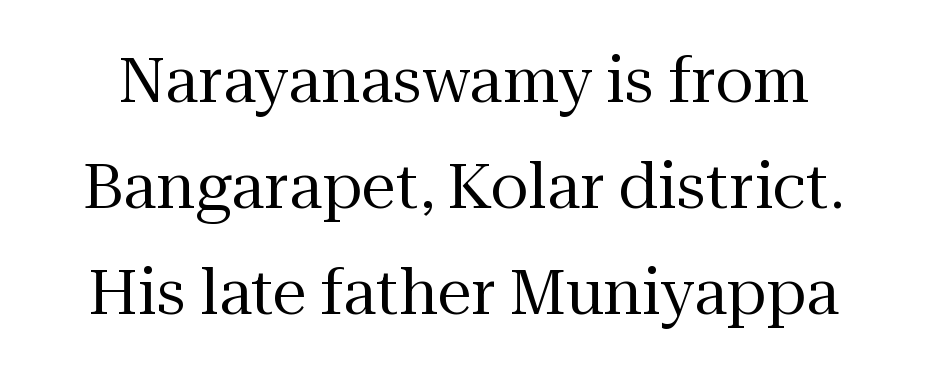
{"serif": "yes", "italic": "no", "bold": "no", "weight": "regular", "width": "normal", "stroke_contrast": "medium", "x_height": "medium", "monospaced": "no", "underline": "no", "line_spacing_ratio": 1.71, "letter_spacing": "normal", "letter_spacing_em": 0.0, "glyph_px": 62}
